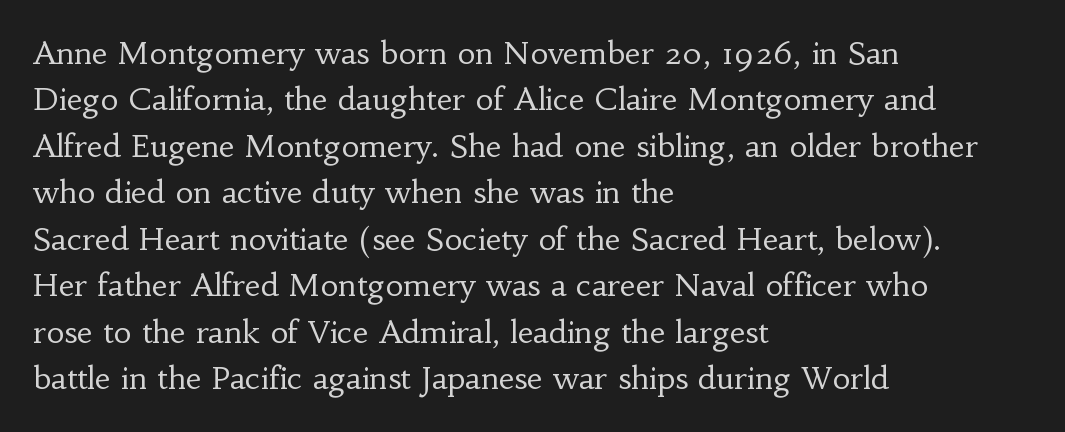
Q: Is the text bold? A: No.
Q: Is the text italic (slanted)? A: No, it is upright.
Q: Is the typeface a serif or a sans-serif typeface? A: Serif.
Q: Is the text underlined? A: No.
Q: How is the paragraph aligned? A: Left-aligned.
Q: Is the spacing between letters normal or unusually wide? A: Normal.
Q: Is the spacing between lines tight, normal or loose? A: Normal.
Q: Width (condensed, normal, or wide)? A: Normal.
Q: Stroke contrast? A: Low.
Q: x-height? A: Small.
Q: Monospaced? A: No.
